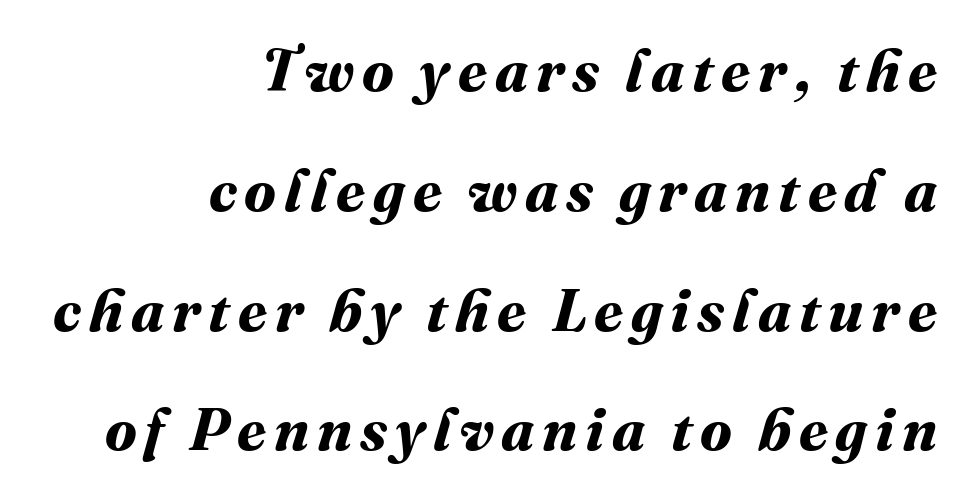
Lines of text with bare space underneath. These lines are rendered in a variable-pitch font. This sample is right-justified, so line beginnings fall wherever the words allow. Regarding leading, the lines here are spaced well apart.
